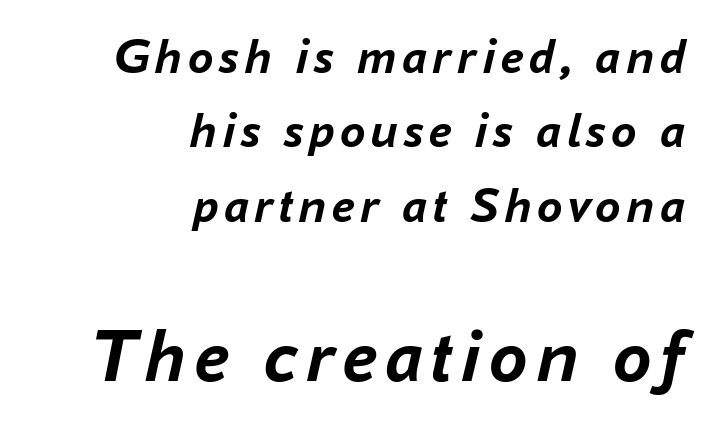
Q: Is the text bold? A: Yes.
Q: Is the text italic (slanted)? A: Yes, it leans right by about 16 degrees.
Q: Is the text underlined? A: No.
Q: How is the paragraph aligned? A: Right-aligned.
Q: Is the spacing between lines tight, normal or loose? A: Normal.
Q: Which block of text is set in a larger size, the first (top) or the second (bottom)? A: The second (bottom) one.
Q: Width (condensed, normal, or wide)? A: Normal.
Q: Stroke contrast? A: Low.
Q: x-height? A: Medium.
Q: Monospaced? A: No.
